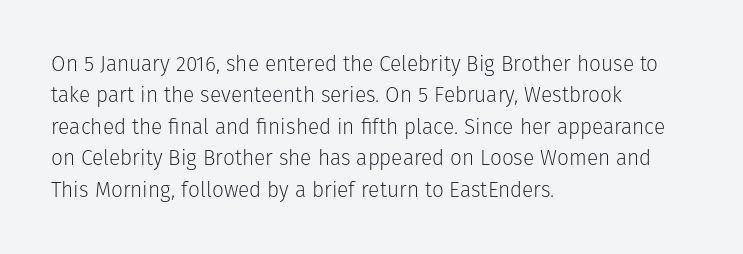
{"italic": "no", "bold": "no", "underline": "no", "align": "left", "line_spacing": "normal", "line_spacing_ratio": 1.5, "letter_spacing": "normal", "letter_spacing_em": 0.0, "glyph_px": 21}
